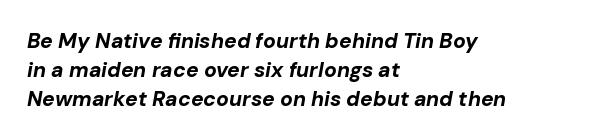
Summary of vertical rhythm: regular, with standard interline spacing. The face used here has the dense, thick strokes of a bold. These lines were composed using italics. Check under the words: just untouched page. The tracking reads as untouched default to a designer's eye. Casual observation: everything's shoved over to the left.
